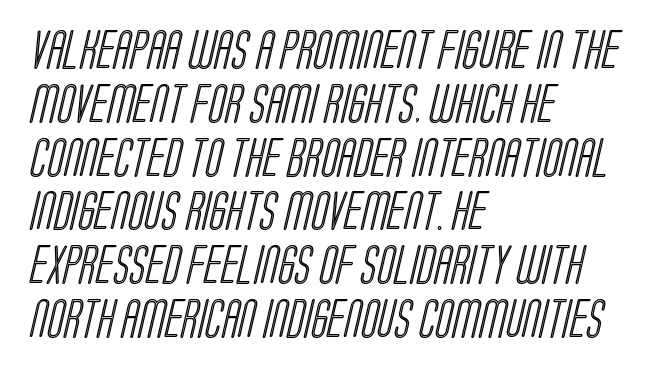
The image shows 39 px condensed type; set left-aligned, normal line spacing (1.38x), normal letter spacing, not underlined; a large x-height.
